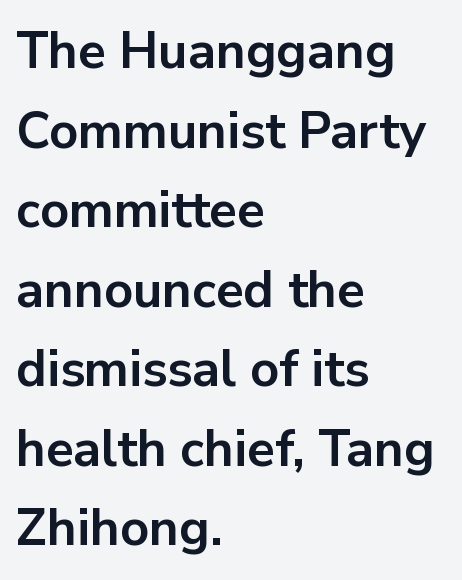
Looks like regular typesetting: each glyph gets only the width it needs. The text was rendered using a sans face with plain stroke endings. These lines sit exactly where default settings would place them. The space directly below the letters is spotless. Line beginnings align vertically; line endings do not. These words are printed bold, with thick strokes throughout.
